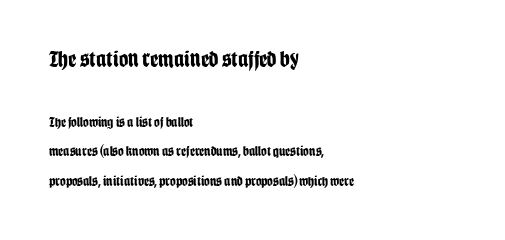
Italic: no, the glyphs are upright roman. Compared with an ordinary text face, these strokes are far heavier — a full bold. All the whitespace from short lines collects on the right. Unmarked baselines from the first word to the last. Nobody touched the tracking dial on this one. Vertically, the passage feels expansive, rows floating well apart.
